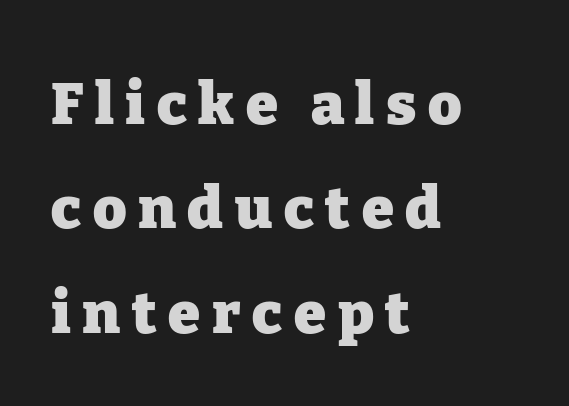
Q: Is the text bold? A: Yes.
Q: Is the text italic (slanted)? A: No, it is upright.
Q: Is the typeface a serif or a sans-serif typeface? A: Serif.
Q: Is the text underlined? A: No.
Q: How is the paragraph aligned? A: Left-aligned.
Q: Is the spacing between letters normal or unusually wide? A: Unusually wide.
Q: Width (condensed, normal, or wide)? A: Normal.
Q: Stroke contrast? A: Low.
Q: x-height? A: Medium.
Q: Monospaced? A: No.
